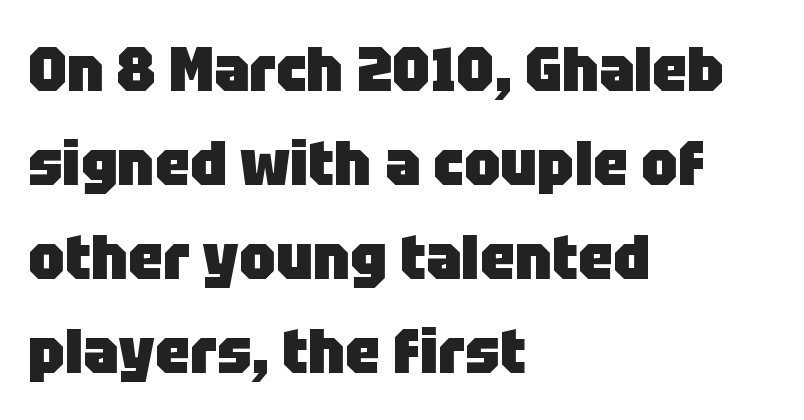
You can tell it's not italic because the verticals are truly vertical. Anything drawn beneath the words? Only blank space. Caption: bold face, heavy strokes. Characters follow at the spacing the type designer built in. Caption: multi-line text, flush left, ragged right.
